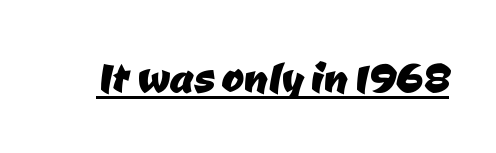
The image shows 54 px sans-serif type; set normal letter spacing, underlined; low stroke contrast and a medium x-height.
